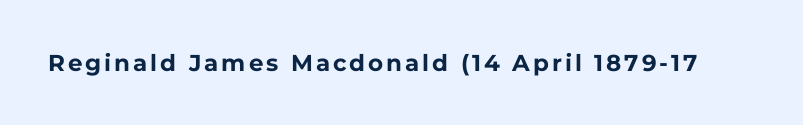
The words here are not underlined. Ascenders rise straight up at ninety degrees. What weight is shown? A full bold with thick strokes.
